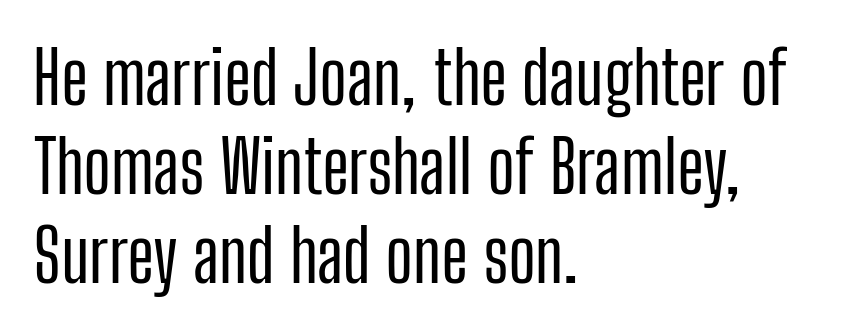
Q: Is the text italic (slanted)? A: No, it is upright.
Q: Is the typeface a serif or a sans-serif typeface? A: Sans-serif.
Q: Is the text underlined? A: No.
Q: How is the paragraph aligned? A: Left-aligned.
Q: Is the spacing between letters normal or unusually wide? A: Normal.
Q: Width (condensed, normal, or wide)? A: Condensed.
Q: Stroke contrast? A: Low.
Q: x-height? A: Medium.
Q: Monospaced? A: No.
